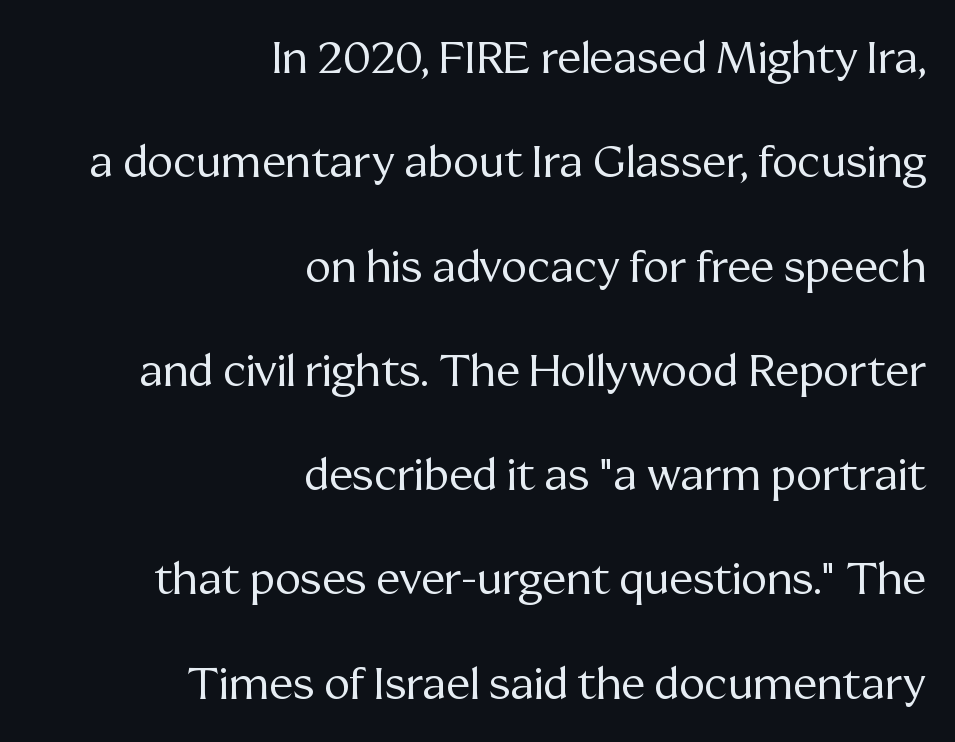
{"serif": "yes", "italic": "no", "bold": "no", "weight": "regular", "width": "normal", "stroke_contrast": "medium", "x_height": "medium", "monospaced": "no", "underline": "no", "align": "right", "line_spacing": "loose", "line_spacing_ratio": 2.37, "letter_spacing": "normal", "letter_spacing_em": 0.0, "glyph_px": 44}
